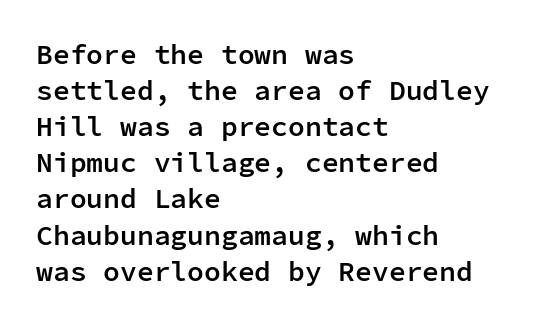
The image shows 28 px semibold sans-serif type, upright, monospaced; set left-aligned, normal line spacing (1.29x), normal letter spacing, not underlined; low stroke contrast and a medium x-height.
